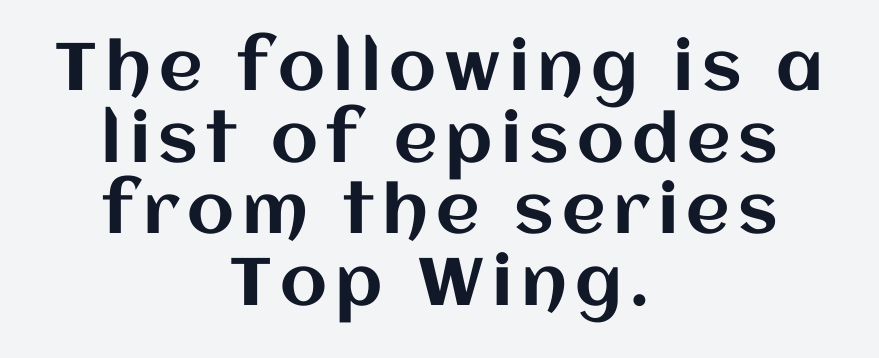
{"italic": "no", "width": "normal", "stroke_contrast": "medium", "x_height": "large", "monospaced": "no", "underline": "no", "align": "center", "line_spacing": "tight", "line_spacing_ratio": 1.07, "glyph_px": 67}
